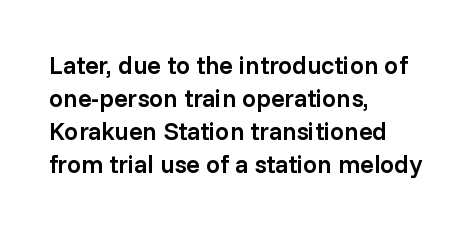
The image shows 25 px text type, upright; set left-aligned, normal line spacing (1.32x), normal letter spacing, not underlined.
